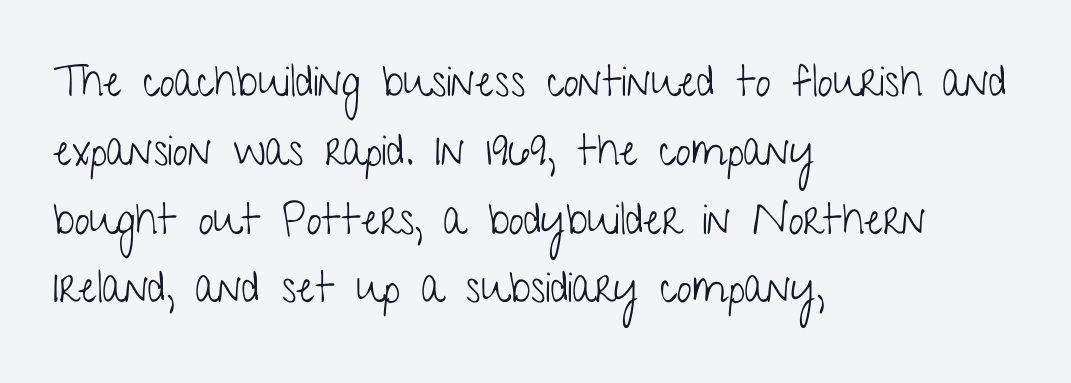
{"serif": "no", "italic": "no", "bold": "no", "weight": "light", "width": "condensed", "stroke_contrast": "low", "x_height": "medium", "monospaced": "no", "underline": "no", "align": "left", "line_spacing": "normal", "line_spacing_ratio": 1.6, "letter_spacing": "normal", "letter_spacing_em": 0.0, "glyph_px": 43}
